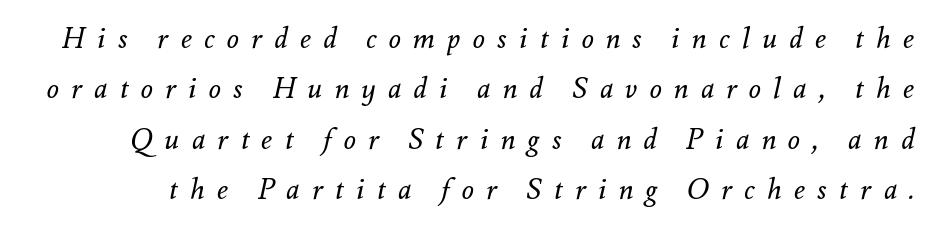
{"italic": "yes", "lean": "right", "slant_degrees": 12, "bold": "no", "weight": "regular", "width": "normal", "stroke_contrast": "medium", "x_height": "small", "monospaced": "no", "underline": "no", "line_spacing_ratio": 1.8, "letter_spacing": "wide", "letter_spacing_em": 0.44, "glyph_px": 28}
